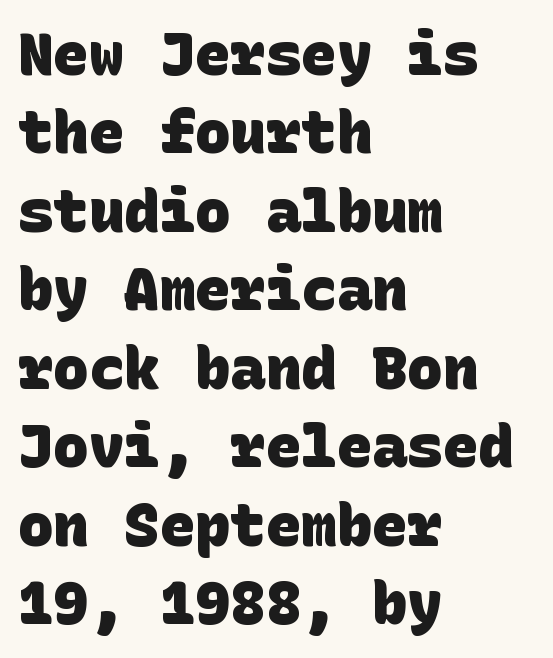
Q: Is the text bold? A: Yes.
Q: Is the typeface a serif or a sans-serif typeface? A: Sans-serif.
Q: Is the text underlined? A: No.
Q: How is the paragraph aligned? A: Left-aligned.
Q: Is the spacing between letters normal or unusually wide? A: Normal.
Q: Is the spacing between lines tight, normal or loose? A: Normal.
Q: Width (condensed, normal, or wide)? A: Normal.
Q: Stroke contrast? A: Low.
Q: x-height? A: Large.
